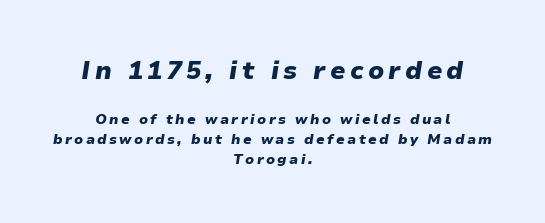
Q: Is the text bold? A: Yes.
Q: Is the text italic (slanted)? A: Yes, it leans right by about 9 degrees.
Q: Is the text underlined? A: No.
Q: How is the paragraph aligned? A: Centered.
Q: Is the spacing between lines tight, normal or loose? A: Normal.
Q: Which block of text is set in a larger size, the first (top) or the second (bottom)? A: The first (top) one.
